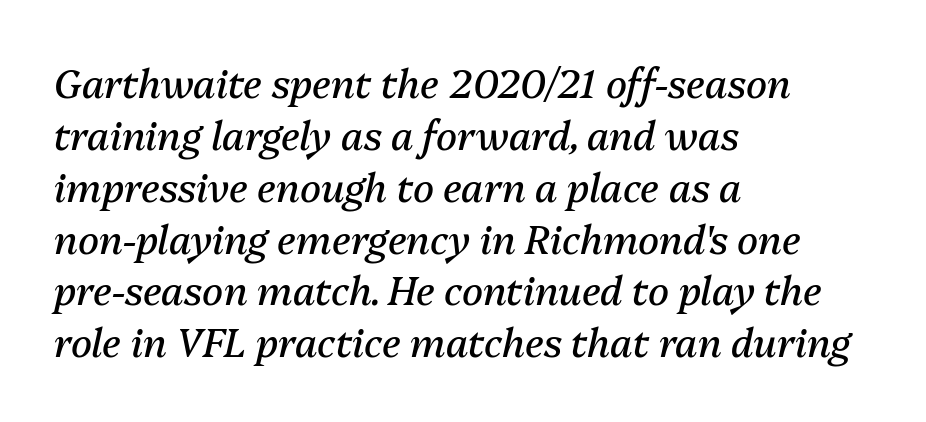
The image shows 39 px regular-weight type, italic (leaning right); set left-aligned, normal line spacing (1.33x), normal letter spacing, not underlined; medium stroke contrast and a medium x-height.
